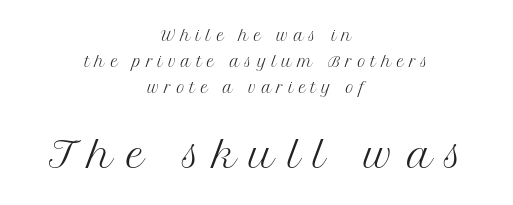
{"serif": "yes", "bold": "no", "weight": "regular", "width": "normal", "stroke_contrast": "medium", "x_height": "medium", "monospaced": "no", "underline": "no", "align": "center", "line_spacing_ratio": 1.86, "letter_spacing": "wide", "letter_spacing_em": 0.37, "larger_block": "second", "size_ratio": 2.5, "glyph_px": 35}
